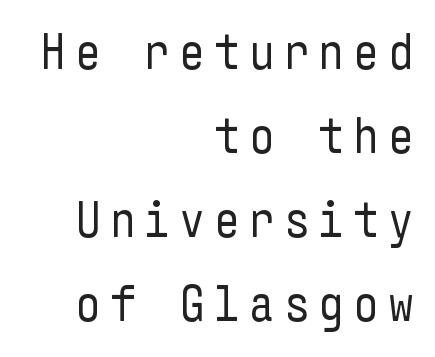
Weight class: somewhere from thin through regular. The characters display no serif detailing; their extremities are plain. The lines sit at an ordinary, default distance from one another. Horizontal alignment here is rightward, an uncommon choice for prose. Check the space under the baseline: it is left empty. Does the lettering tilt? It doesn't — this is upright.
